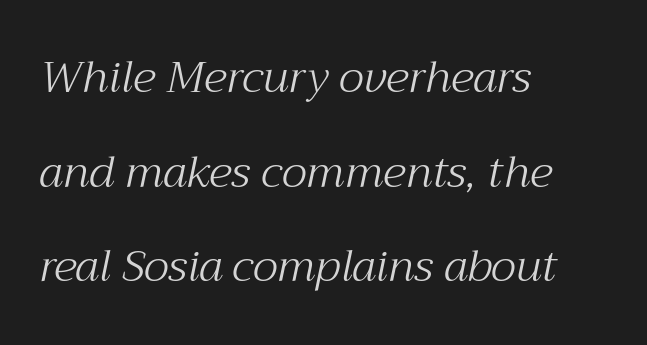
Just letters on the line, the space beneath them empty. The strokes carry an ordinary text weight at most. You can tell it's italic because the verticals aren't actually vertical. This rendering employs a face with finishing strokes, i.e., a serif.
